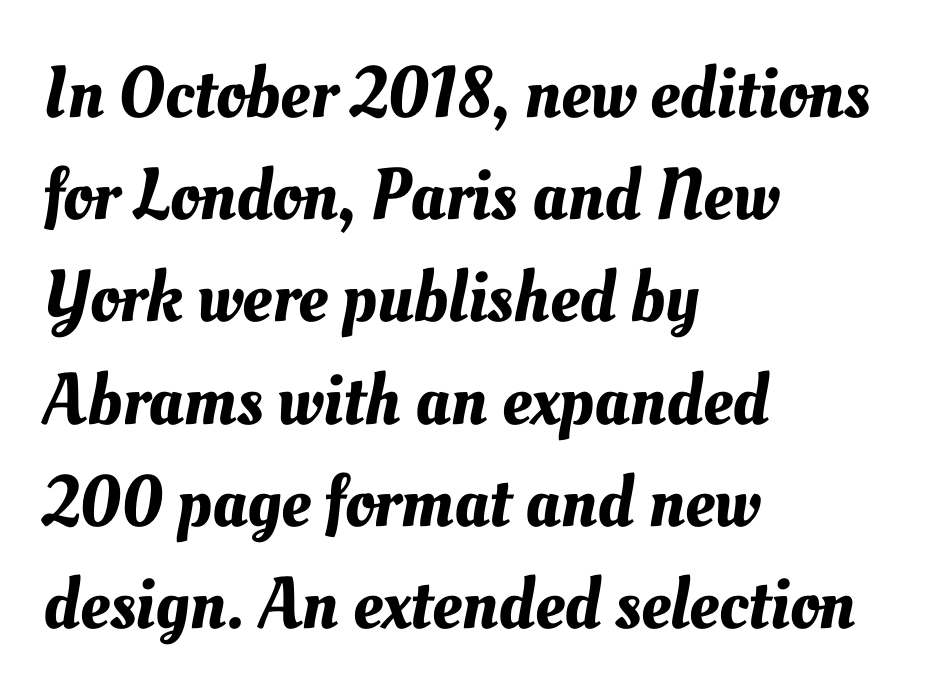
The image shows 73 px text type; set left-aligned, normal line spacing (1.4x), normal letter spacing, not underlined; medium stroke contrast and a small x-height.
